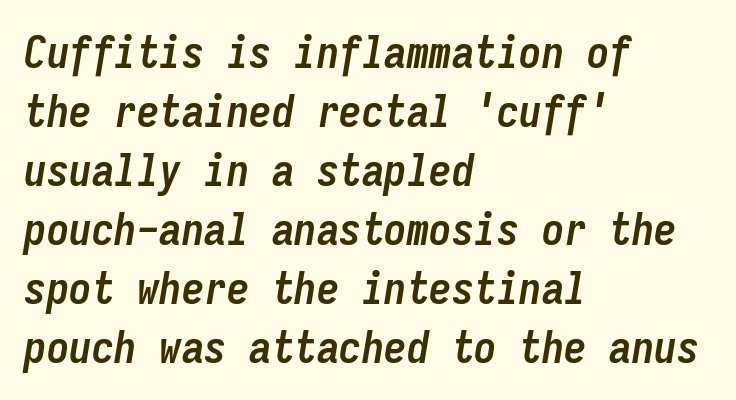
{"italic": "yes", "lean": "right", "slant_degrees": 9, "bold": "yes", "weight": "semibold", "width": "condensed", "stroke_contrast": "low", "x_height": "medium", "monospaced": "yes", "underline": "no", "align": "left", "line_spacing": "normal", "line_spacing_ratio": 1.31, "letter_spacing": "normal", "letter_spacing_em": 0.0, "glyph_px": 45}
